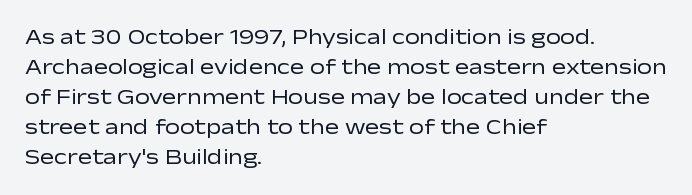
Q: Is the text bold? A: No.
Q: Is the text italic (slanted)? A: No, it is upright.
Q: Is the text underlined? A: No.
Q: How is the paragraph aligned? A: Left-aligned.
Q: Is the spacing between letters normal or unusually wide? A: Normal.
Q: Is the spacing between lines tight, normal or loose? A: Normal.
